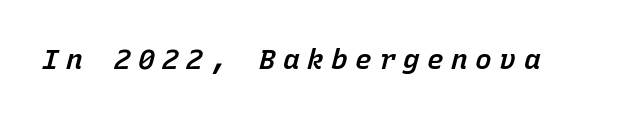
Q: Is the text bold? A: Semi-bold.
Q: Is the text italic (slanted)? A: Yes, it leans right by about 15 degrees.
Q: Is the text underlined? A: No.
Q: Is the spacing between letters normal or unusually wide? A: Unusually wide.
Q: Width (condensed, normal, or wide)? A: Normal.
Q: Stroke contrast? A: Low.
Q: x-height? A: Medium.
Q: Monospaced? A: Yes.
